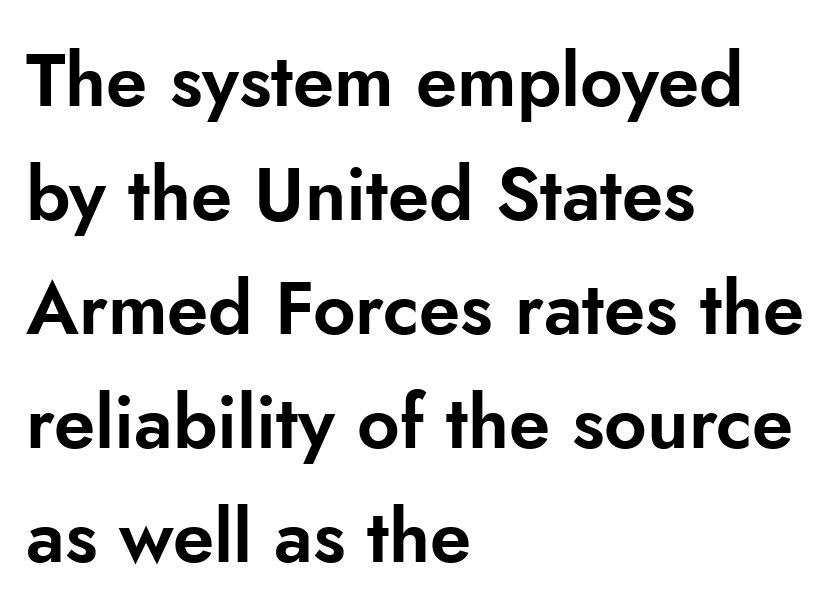
A bare baseline throughout the passage. The lettering stays uniformly vertical, giving the passage a roman look. Baseline-to-baseline distance is the conventional proportion of letter height. The passage is arranged the way most books set body copy — flush left. You could not count columns in this text — the font is proportionally spaced.
